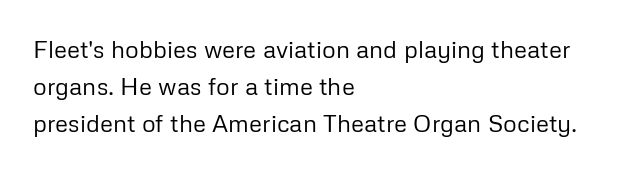
{"italic": "no", "bold": "no", "underline": "no", "align": "left", "line_spacing": "normal", "line_spacing_ratio": 1.55, "letter_spacing": "normal", "letter_spacing_em": 0.0, "glyph_px": 24}
